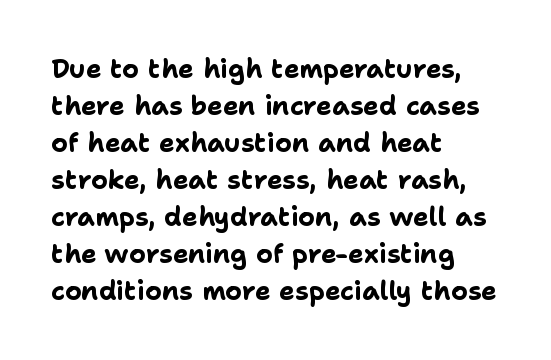
The image shows 26 px bold type, upright; set left-aligned, normal line spacing (1.42x), normal letter spacing, not underlined.
